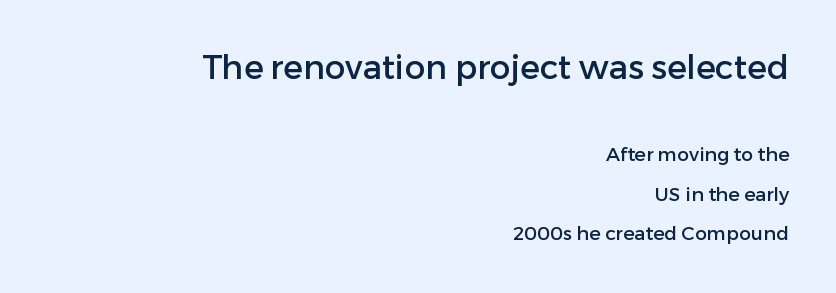
Q: Is the text italic (slanted)? A: No, it is upright.
Q: Is the typeface a serif or a sans-serif typeface? A: Sans-serif.
Q: Is the text underlined? A: No.
Q: How is the paragraph aligned? A: Right-aligned.
Q: Is the spacing between letters normal or unusually wide? A: Normal.
Q: Is the spacing between lines tight, normal or loose? A: Loose.
Q: Which block of text is set in a larger size, the first (top) or the second (bottom)? A: The first (top) one.
Q: Width (condensed, normal, or wide)? A: Normal.
Q: Stroke contrast? A: Low.
Q: x-height? A: Medium.
Q: Monospaced? A: No.
